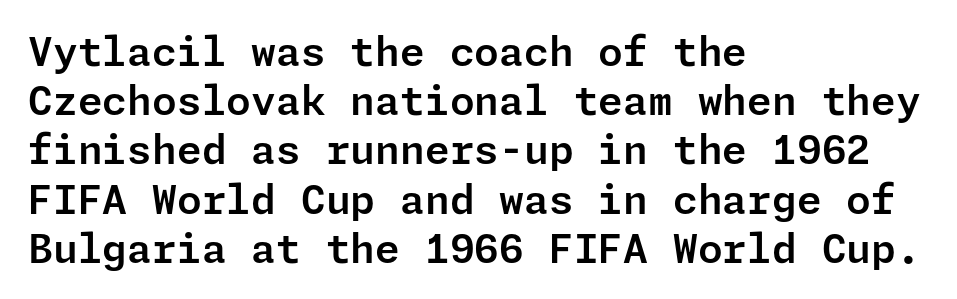
Q: Is the text italic (slanted)? A: No, it is upright.
Q: Is the typeface a serif or a sans-serif typeface? A: Sans-serif.
Q: Is the text underlined? A: No.
Q: How is the paragraph aligned? A: Left-aligned.
Q: Is the spacing between letters normal or unusually wide? A: Normal.
Q: Width (condensed, normal, or wide)? A: Normal.
Q: Stroke contrast? A: Low.
Q: x-height? A: Medium.
